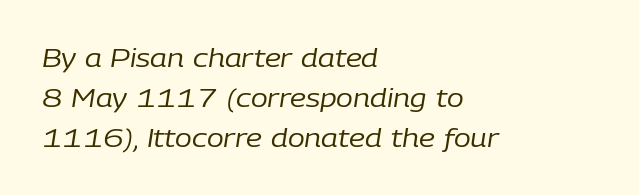
{"italic": "yes", "lean": "right", "slant_degrees": 9, "bold": "no", "underline": "no", "align": "left", "line_spacing": "normal", "line_spacing_ratio": 1.6, "letter_spacing": "normal", "letter_spacing_em": 0.0, "glyph_px": 25}
